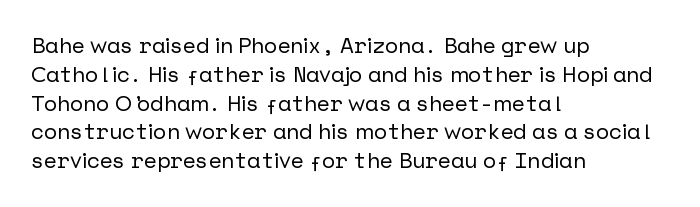
Descender tails drop into unmarked territory. Horizontal alignment here is leftward, the default for most running prose. Does extra space separate the letters? No, they use regular spacing. Upright lettering throughout. Evenly set lines give the paragraph a standard silhouette.
